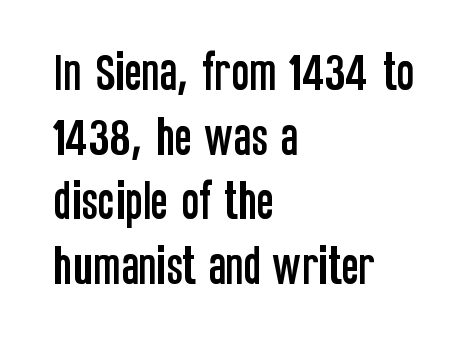
The rendering keeps characters at their native spacing. Do the characters align in a grid? No, the font is proportional. A student would call this left alignment; a typographer would say flush left, rag right. Classification — sans serif. The words here are not underlined.
